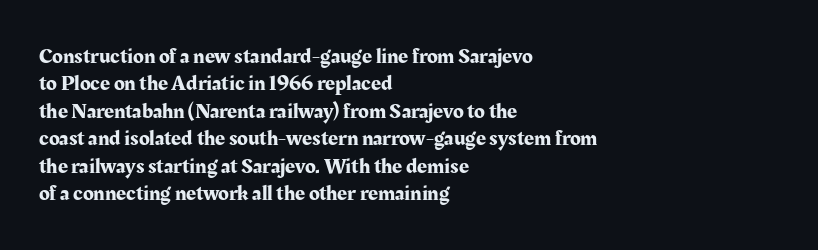
The image shows 22 px text type, upright; set left-aligned, normal line spacing (1.25x), normal letter spacing, not underlined.
